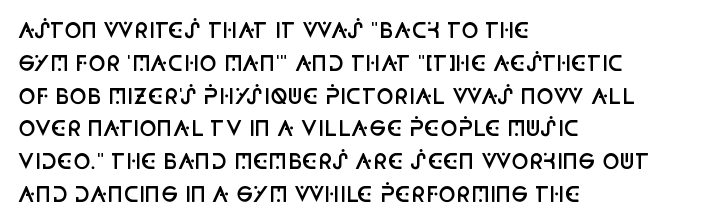
The image shows 21 px text type, upright; set left-aligned, normal line spacing (1.56x), normal letter spacing, not underlined.
